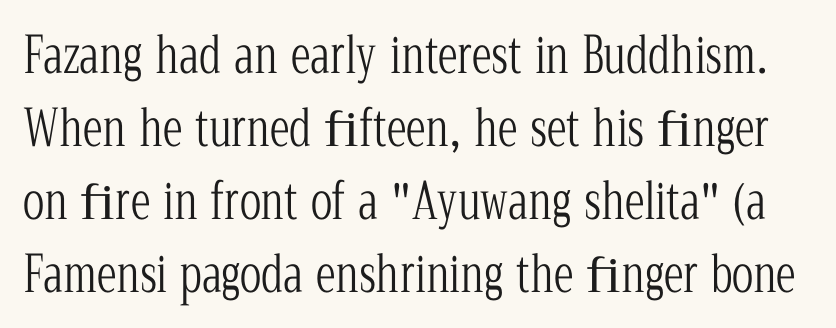
{"serif": "yes", "italic": "no", "bold": "no", "weight": "light", "width": "condensed", "stroke_contrast": "low", "x_height": "medium", "monospaced": "no", "underline": "no", "line_spacing": "normal", "line_spacing_ratio": 1.46, "letter_spacing": "normal", "letter_spacing_em": 0.0, "glyph_px": 50}
